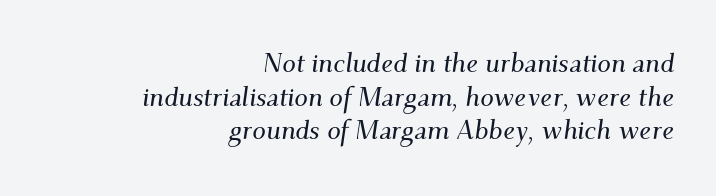
Q: Is the text italic (slanted)? A: Yes, it leans right by about 9 degrees.
Q: Is the text underlined? A: No.
Q: How is the paragraph aligned? A: Right-aligned.
Q: Is the spacing between letters normal or unusually wide? A: Normal.
Q: Is the spacing between lines tight, normal or loose? A: Normal.
